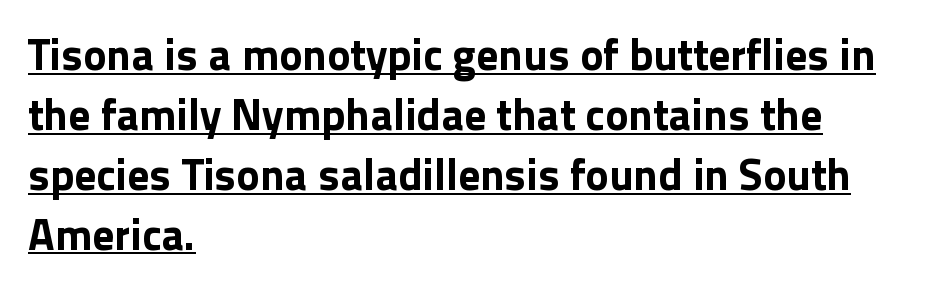
Each word holds together tightly as a unit, with standard inter-letter gaps. Does the leading feel generous? No, just average. The typeface chosen for these lines omits serifs. The paragraph has a hard left edge and a soft right edge.
